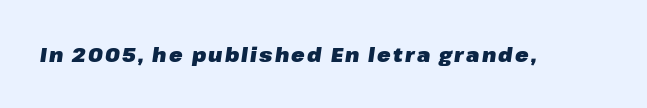
The image shows 20 px bold type, italic (leaning right); set not underlined.
